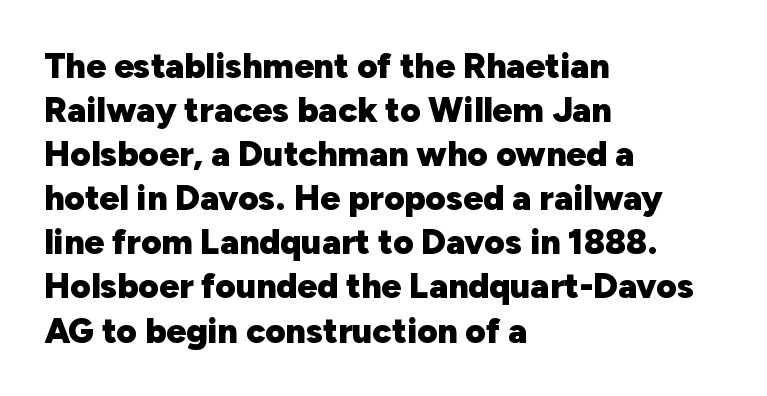
Nobody touched the tracking dial on this one. These lines are rendered in a variable-pitch font. The face used here is a sans, in the tradition of grotesques and geometrics. Weight: bold. The block of text has a typical density, with ordinary space between rows. The lines in this sample share a left origin and differ only in where they stop.
